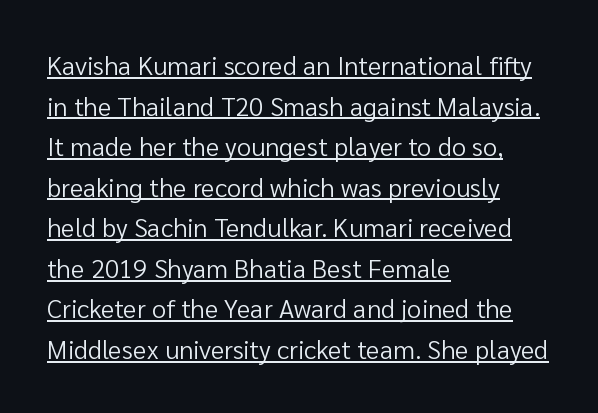
The image shows 26 px text type, upright; set left-aligned, normal line spacing (1.56x), normal letter spacing, underlined.
